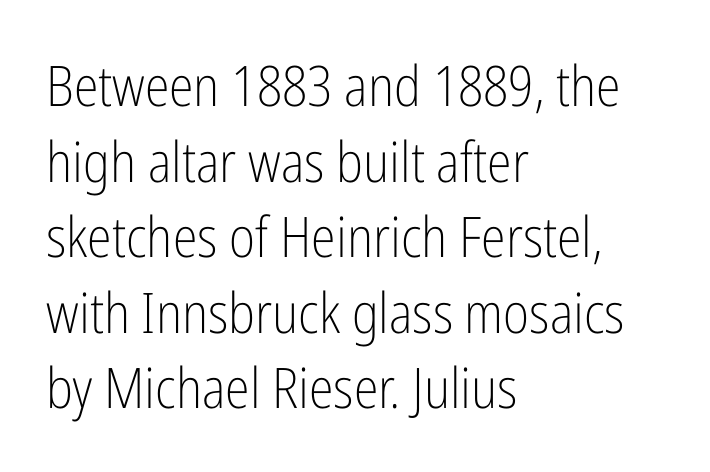
Q: Is the text bold? A: No.
Q: Is the text italic (slanted)? A: No, it is upright.
Q: Is the typeface a serif or a sans-serif typeface? A: Sans-serif.
Q: Is the text underlined? A: No.
Q: How is the paragraph aligned? A: Left-aligned.
Q: Is the spacing between letters normal or unusually wide? A: Normal.
Q: Is the spacing between lines tight, normal or loose? A: Normal.
Q: Width (condensed, normal, or wide)? A: Condensed.
Q: Stroke contrast? A: Low.
Q: x-height? A: Medium.
Q: Monospaced? A: No.
